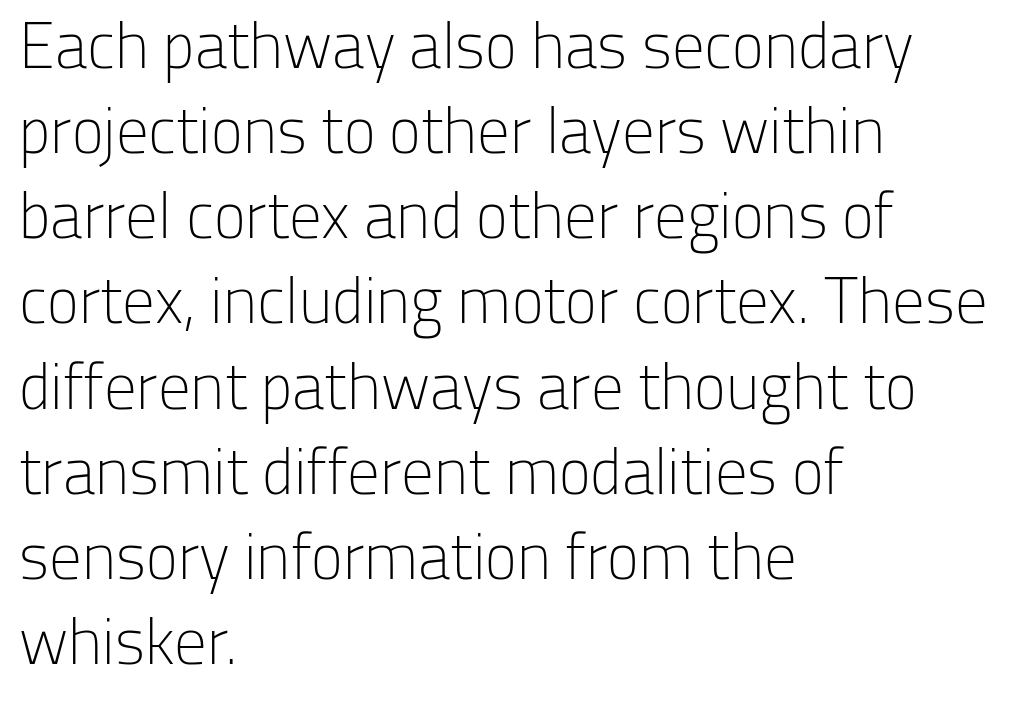
The image shows 65 px light sans-serif type, upright; set left-aligned, normal line spacing (1.31x), normal letter spacing, not underlined; low stroke contrast and a medium x-height.
